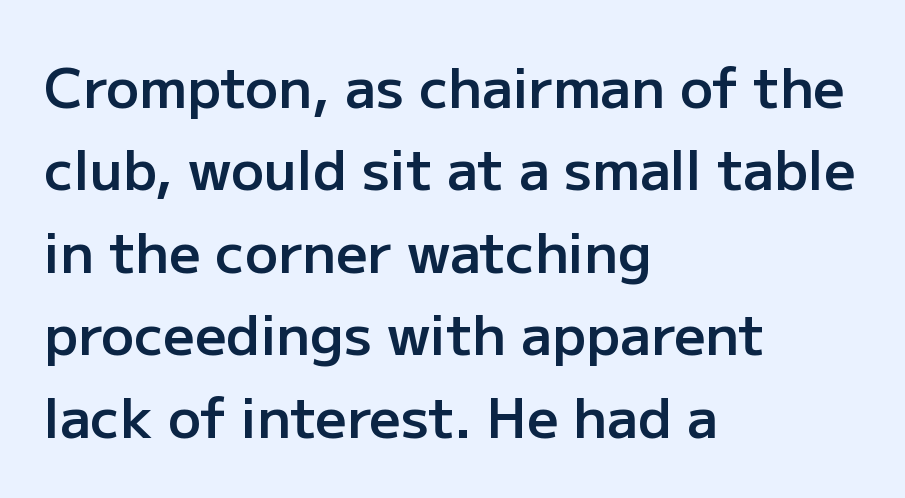
Compared with an ordinary text face, these strokes are moderately heavier — a semibold. Think of a printed novel: that variable character pitch is what you see here. The rendering anchors every line to the left-hand side. This is sans-serif lettering, the kind often seen on screens and signage. Ascenders rise straight up at ninety degrees.
